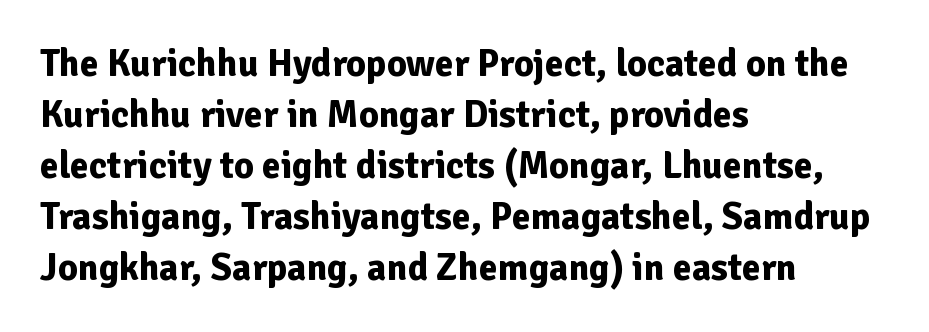
{"serif": "no", "italic": "no", "bold": "yes", "weight": "bold", "width": "normal", "stroke_contrast": "low", "x_height": "medium", "monospaced": "no", "underline": "no", "align": "left", "line_spacing": "normal", "line_spacing_ratio": 1.34, "letter_spacing": "normal", "letter_spacing_em": 0.0, "glyph_px": 38}
